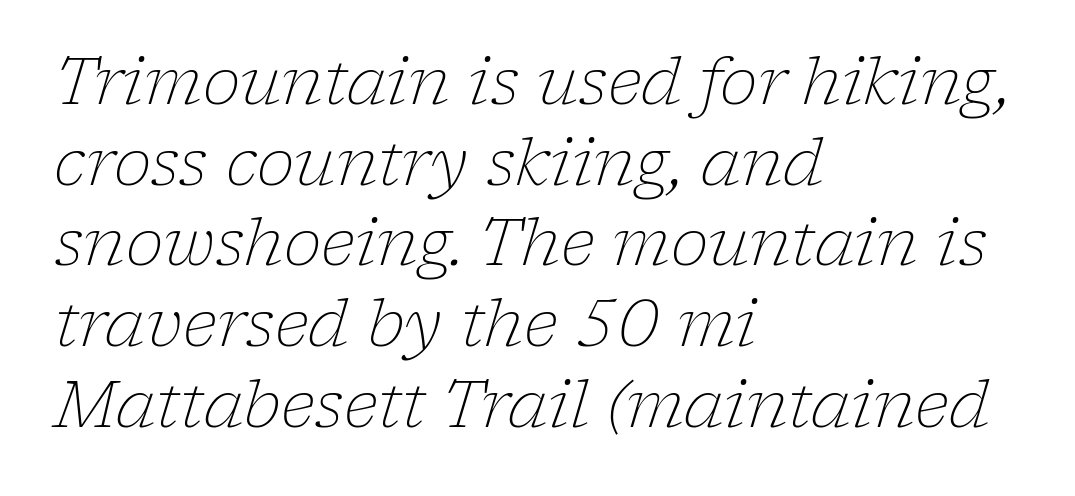
The image shows 64 px light serif type, italic (leaning right); set left-aligned, normal line spacing (1.26x), normal letter spacing, not underlined; low stroke contrast and a medium x-height.
